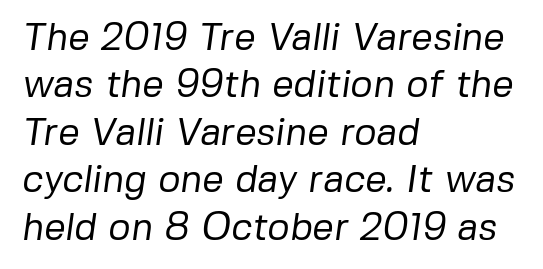
{"serif": "no", "bold": "no", "weight": "regular", "width": "normal", "stroke_contrast": "low", "x_height": "medium", "monospaced": "no", "underline": "no", "align": "left", "line_spacing": "normal", "line_spacing_ratio": 1.25, "letter_spacing": "normal", "letter_spacing_em": 0.0, "glyph_px": 38}
